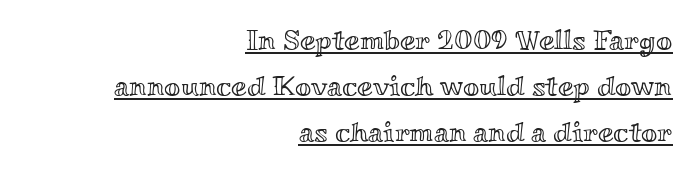
The image shows 28 px wide type, upright; set right-aligned, normal line spacing (1.64x), normal letter spacing, underlined; a small x-height.
